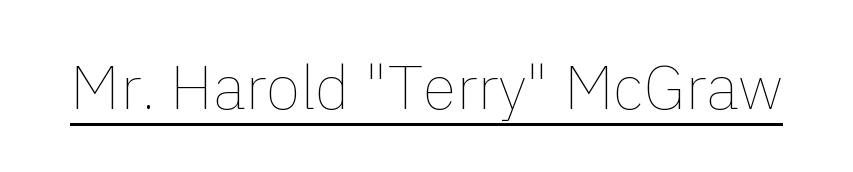
The rendering uses natural spacing where letterforms have individual widths. Characters remain perfectly vertical along every line. The sample's only ornament is a line tracing under the words. Letters have the restrained weight of plain body copy at most. Short note: letters normally spaced.
